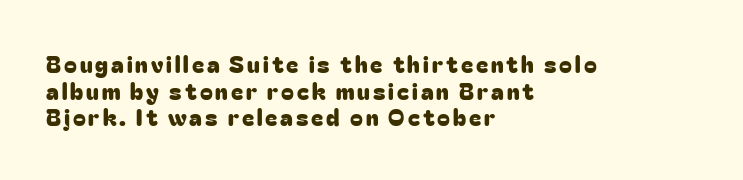
No italicization has been applied; the sample stays upright. Any mark beneath the type? The region is blank. Horizontal alignment here is leftward, the default for most running prose.
